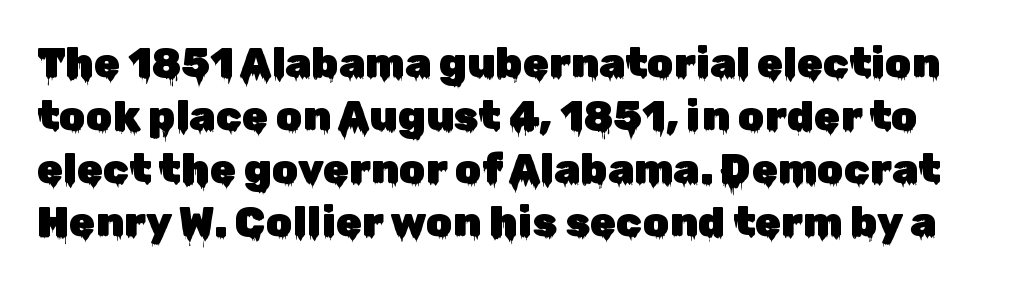
Q: Is the text italic (slanted)? A: No, it is upright.
Q: Is the typeface a serif or a sans-serif typeface? A: Sans-serif.
Q: Is the text underlined? A: No.
Q: Is the spacing between letters normal or unusually wide? A: Normal.
Q: Is the spacing between lines tight, normal or loose? A: Normal.
Q: Width (condensed, normal, or wide)? A: Normal.
Q: Stroke contrast? A: Low.
Q: x-height? A: Medium.
Q: Monospaced? A: No.
